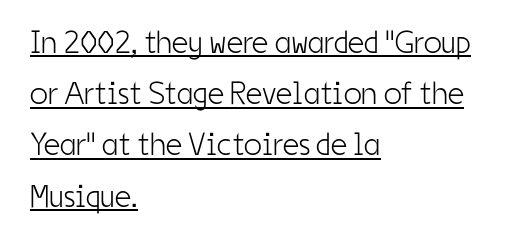
The image shows 32 px light, condensed sans-serif type, upright; set left-aligned, normal line spacing (1.6x), normal letter spacing, underlined; low stroke contrast and a medium x-height.
